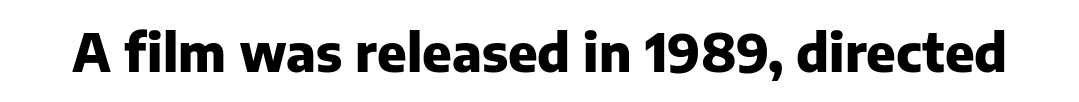
{"serif": "no", "italic": "no", "bold": "yes", "weight": "heavy", "width": "normal", "stroke_contrast": "low", "x_height": "medium", "monospaced": "no", "underline": "no", "letter_spacing": "normal", "letter_spacing_em": 0.0, "glyph_px": 52}
